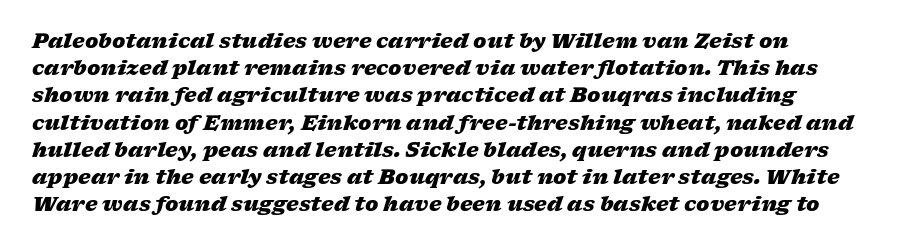
The image shows 20 px bold type, italic (leaning right); set normal line spacing (1.36x), normal letter spacing, not underlined.
